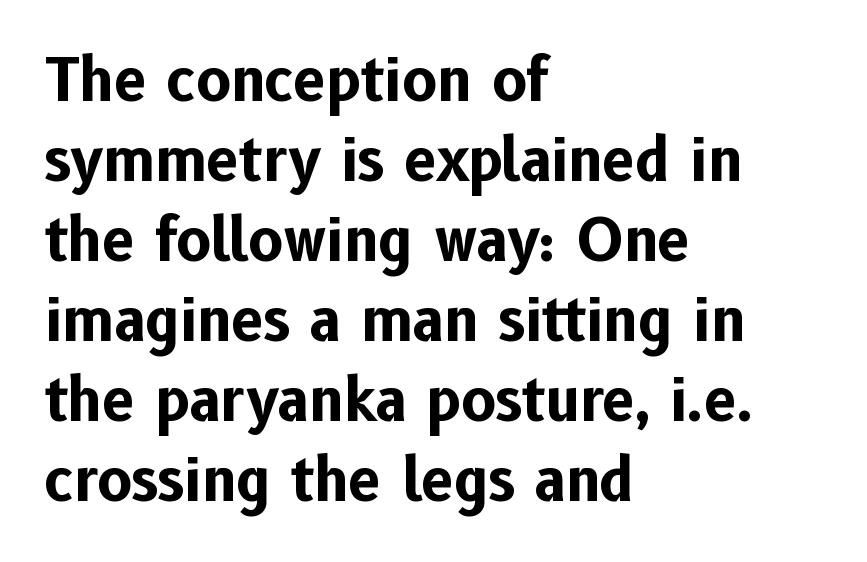
The image shows 58 px bold sans-serif type, upright; set left-aligned, normal line spacing (1.38x), normal letter spacing, not underlined; low stroke contrast and a medium x-height.
